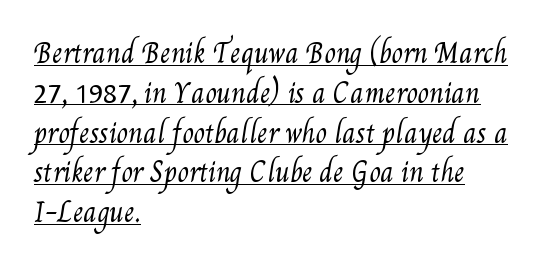
{"bold": "no", "underline": "yes", "align": "left", "line_spacing": "normal", "line_spacing_ratio": 1.53, "letter_spacing": "normal", "letter_spacing_em": 0.0, "glyph_px": 26}
